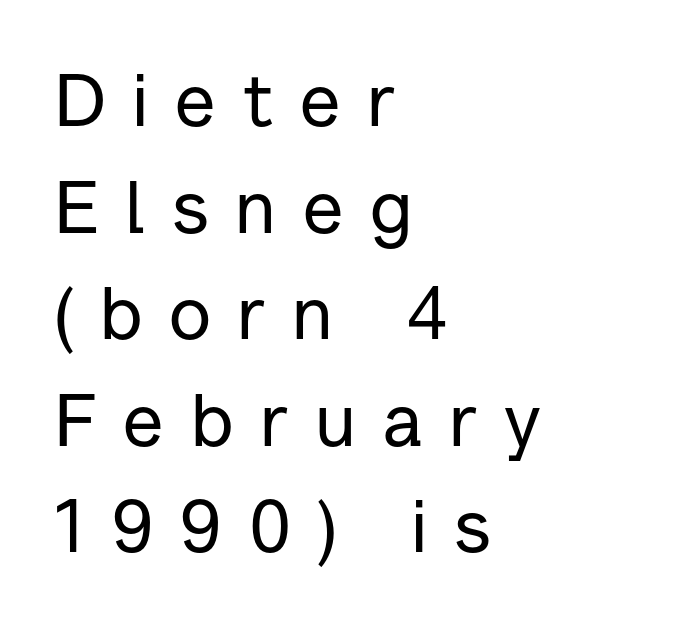
The image shows 74 px sans-serif type, upright; set left-aligned, normal line spacing (1.44x), unusually wide letter spacing (+0.36 em), not underlined; low stroke contrast and a medium x-height.
